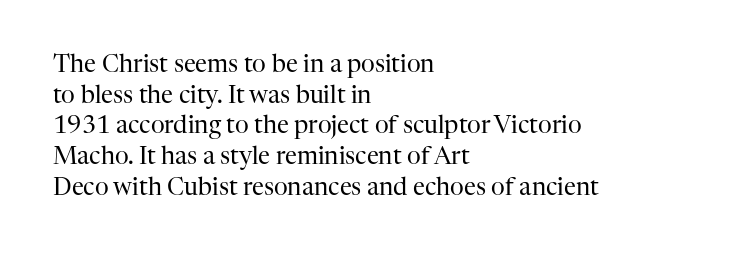
The image shows 24 px text type, upright; set left-aligned, normal line spacing (1.28x), normal letter spacing, not underlined.
